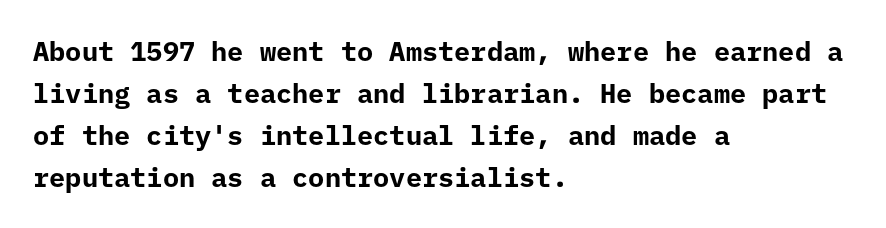
The image shows 27 px bold type, upright; set left-aligned, normal line spacing (1.55x), normal letter spacing, not underlined.
